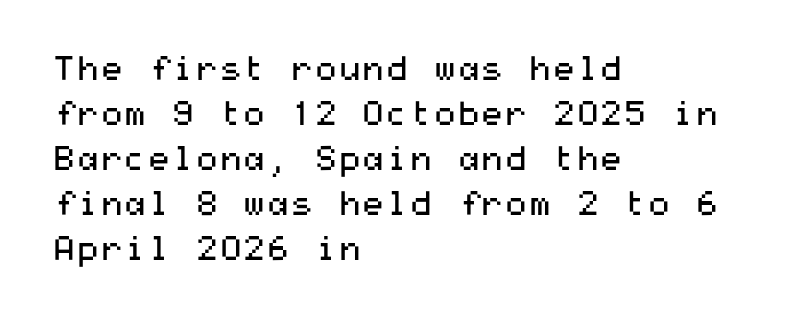
Q: Is the text bold? A: No.
Q: Is the text italic (slanted)? A: No, it is upright.
Q: Is the typeface a serif or a sans-serif typeface? A: Sans-serif.
Q: Is the text underlined? A: No.
Q: How is the paragraph aligned? A: Left-aligned.
Q: Is the spacing between letters normal or unusually wide? A: Normal.
Q: Is the spacing between lines tight, normal or loose? A: Normal.
Q: Width (condensed, normal, or wide)? A: Wide.
Q: Stroke contrast? A: Medium.
Q: x-height? A: Medium.
